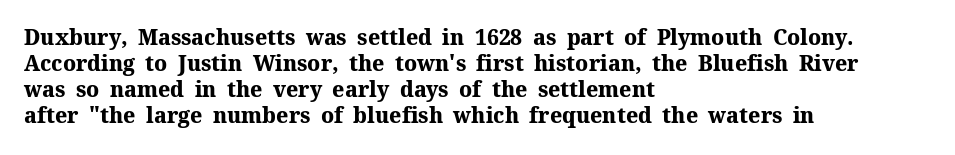
{"italic": "no", "bold": "yes", "underline": "no", "align": "left", "line_spacing_ratio": 1.24, "letter_spacing": "normal", "letter_spacing_em": 0.0, "glyph_px": 21}
